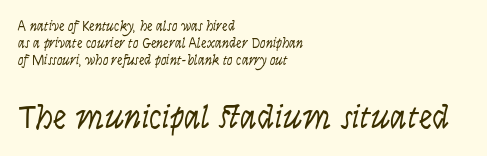
Q: Is the text bold? A: No.
Q: Is the text italic (slanted)? A: Yes, it leans right by about 9 degrees.
Q: Is the text underlined? A: No.
Q: How is the paragraph aligned? A: Left-aligned.
Q: Is the spacing between letters normal or unusually wide? A: Normal.
Q: Which block of text is set in a larger size, the first (top) or the second (bottom)? A: The second (bottom) one.
Q: Width (condensed, normal, or wide)? A: Condensed.
Q: Stroke contrast? A: Low.
Q: x-height? A: Large.
Q: Monospaced? A: No.
